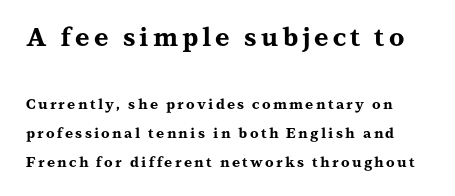
You can tell it's not italic because the verticals are truly vertical. Between these two stacked blocks, the higher one wins on size. Quick note: underline off. Horizontal bands of white between lines are thick stripes. Heavy, bold letterforms.
